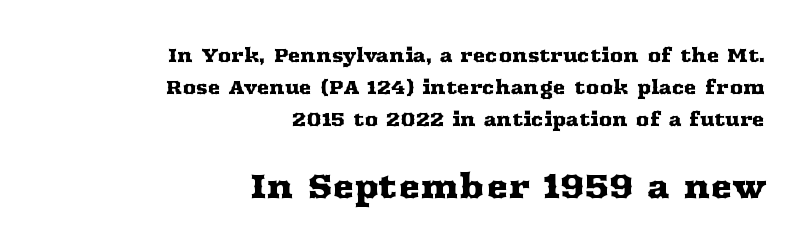
The image shows 33 px wide serif type, upright; set right-aligned, normal line spacing (1.68x), normal letter spacing, not underlined; the second (bottom) block is 1.74x larger; medium stroke contrast and a medium x-height.
